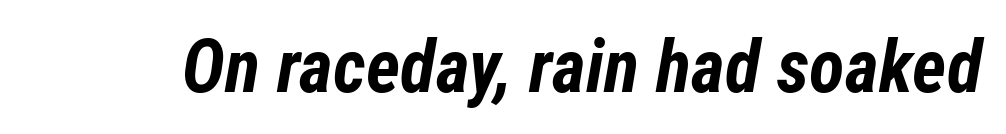
Character widths vary here, with narrow letters taking less room than wide ones. The typography opts for an oblique posture over an upright one. Look at the tracking — it's just the regular setting, nothing added. Rule under the text: the space is simply empty. As a designer I'd log this as weight 700, bold.
